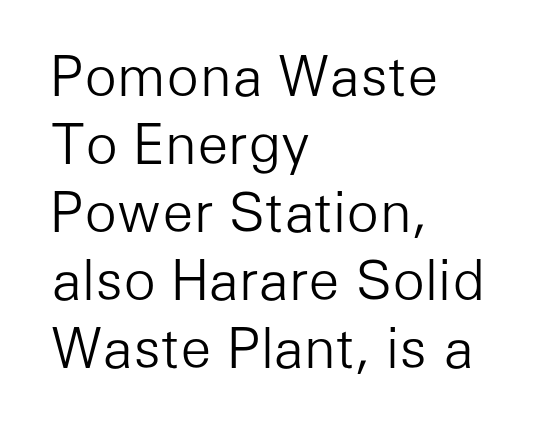
The image shows 54 px light sans-serif type, upright; set left-aligned, normal line spacing (1.26x), normal letter spacing, not underlined; low stroke contrast and a medium x-height.
